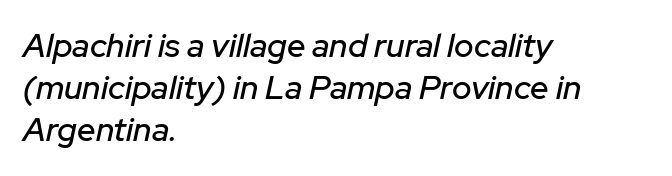
The image shows 33 px text type, italic (leaning right); set left-aligned, normal line spacing (1.28x), normal letter spacing, not underlined; low stroke contrast and a medium x-height.
